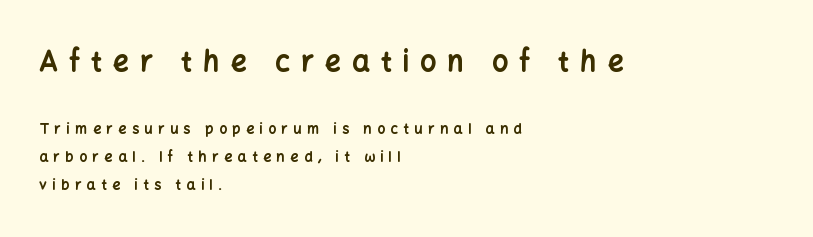
Q: Is the text bold? A: Yes.
Q: Is the text italic (slanted)? A: No, it is upright.
Q: Is the typeface a serif or a sans-serif typeface? A: Sans-serif.
Q: Is the text underlined? A: No.
Q: How is the paragraph aligned? A: Left-aligned.
Q: Is the spacing between letters normal or unusually wide? A: Unusually wide.
Q: Is the spacing between lines tight, normal or loose? A: Loose.
Q: Which block of text is set in a larger size, the first (top) or the second (bottom)? A: The first (top) one.
Q: Width (condensed, normal, or wide)? A: Normal.
Q: Stroke contrast? A: Low.
Q: x-height? A: Medium.
Q: Monospaced? A: No.
